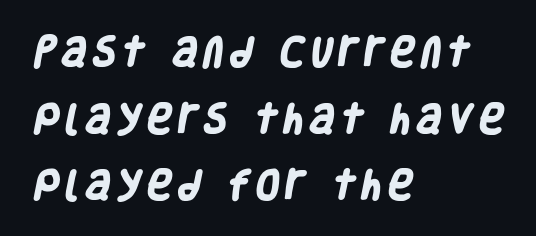
The image shows 33 px heavy, condensed sans-serif type; set left-aligned, loose line spacing (2.02x), unusually wide letter spacing (+0.21 em), not underlined; low stroke contrast and a large x-height.
